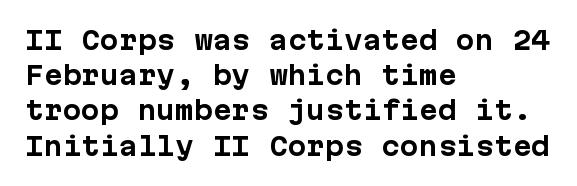
{"italic": "no", "bold": "yes", "underline": "no", "align": "left", "line_spacing": "normal", "line_spacing_ratio": 1.41, "letter_spacing": "normal", "letter_spacing_em": 0.0, "glyph_px": 25}
